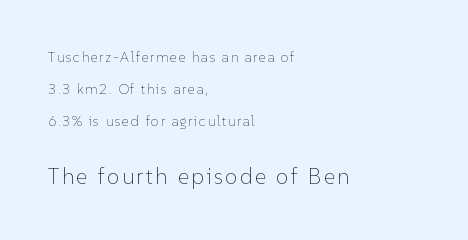
{"italic": "no", "bold": "no", "underline": "no", "align": "left", "line_spacing": "loose", "line_spacing_ratio": 2.3, "larger_block": "second", "size_ratio": 1.57, "glyph_px": 22}
